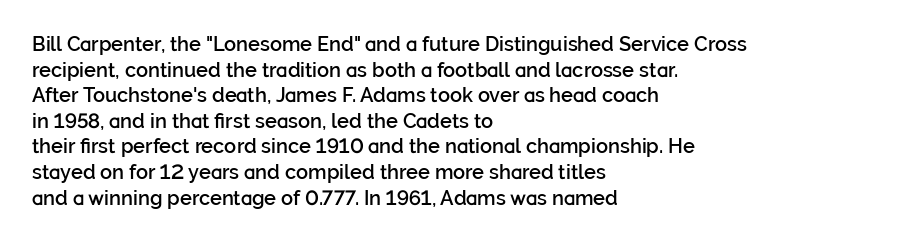
Caption: multi-line text, flush left, ragged right. This sample keeps an unexceptional amount of space between lines. Glance below the letters and you will spot only blank space. How are the letters spaced? Ordinarily, with no added tracking. The letters stand straight up with perfectly vertical stems.
